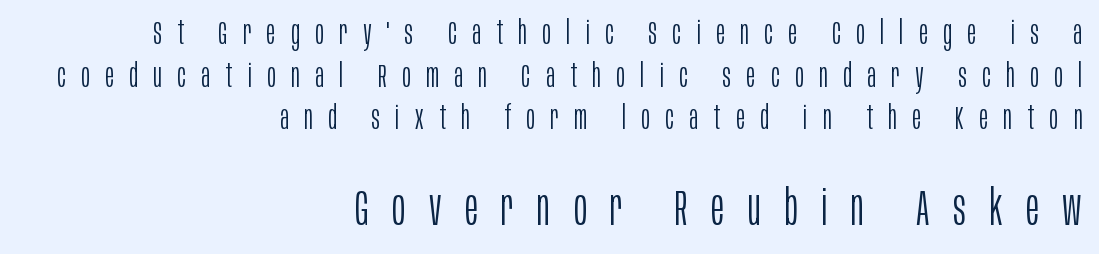
Q: Is the text bold? A: No.
Q: Is the text italic (slanted)? A: No, it is upright.
Q: Is the typeface a serif or a sans-serif typeface? A: Sans-serif.
Q: Is the text underlined? A: No.
Q: How is the paragraph aligned? A: Right-aligned.
Q: Is the spacing between letters normal or unusually wide? A: Unusually wide.
Q: Is the spacing between lines tight, normal or loose? A: Normal.
Q: Which block of text is set in a larger size, the first (top) or the second (bottom)? A: The second (bottom) one.
Q: Width (condensed, normal, or wide)? A: Condensed.
Q: Stroke contrast? A: Low.
Q: x-height? A: Large.
Q: Monospaced? A: No.
